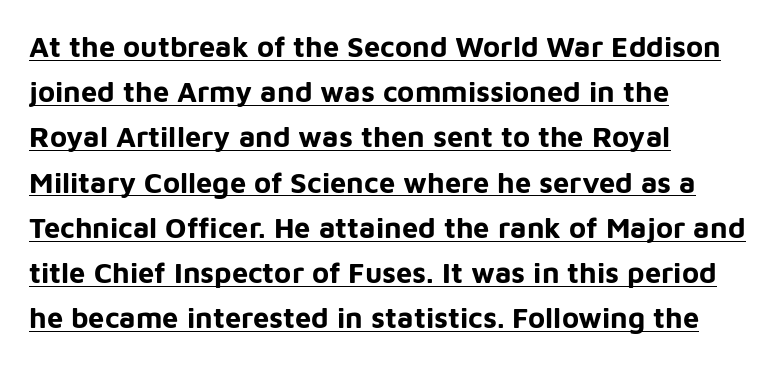
{"serif": "no", "italic": "no", "bold": "yes", "weight": "bold", "width": "normal", "stroke_contrast": "low", "x_height": "medium", "monospaced": "no", "underline": "yes", "align": "left", "line_spacing": "normal", "line_spacing_ratio": 1.56, "letter_spacing": "normal", "letter_spacing_em": 0.0, "glyph_px": 29}
